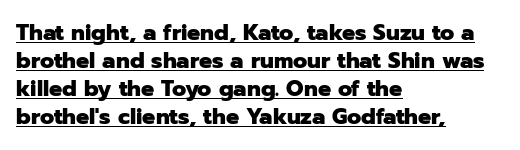
Posture: vertical. The specimen includes a rule beneath the text block's lines. Compared with typical body copy, the letter spacing here is the same. These lines sit exactly where default settings would place them. Heavy-handed strokes throughout: this text is bold.
